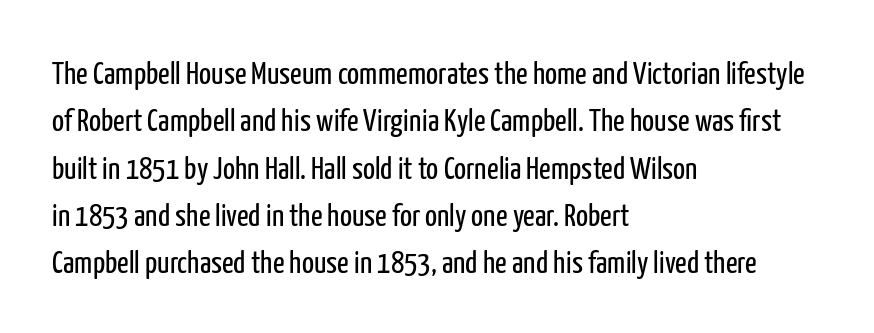
I'd call this a sans setting — the letters go barefoot. Glance below the letters and you will spot only blank space. The block of text has a typical density, with ordinary space between rows. When letters stand straight like this, we call the style roman or upright. Is this a heavy cut? Hardly; it is regular or lighter.
